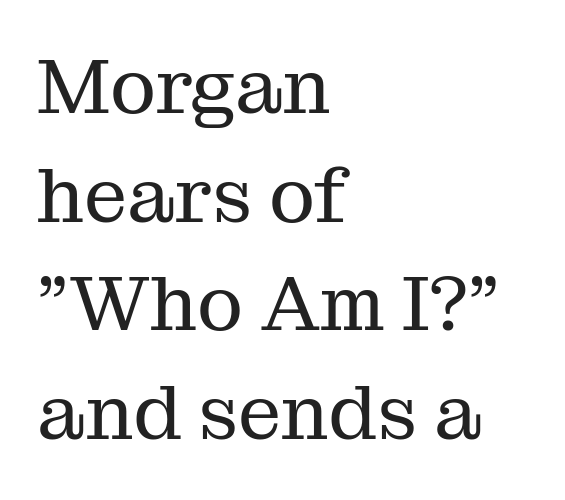
Q: Is the text bold? A: No.
Q: Is the text italic (slanted)? A: No, it is upright.
Q: Is the typeface a serif or a sans-serif typeface? A: Serif.
Q: Is the text underlined? A: No.
Q: How is the paragraph aligned? A: Left-aligned.
Q: Is the spacing between letters normal or unusually wide? A: Normal.
Q: Is the spacing between lines tight, normal or loose? A: Normal.
Q: Width (condensed, normal, or wide)? A: Normal.
Q: Stroke contrast? A: Medium.
Q: x-height? A: Medium.
Q: Monospaced? A: No.
